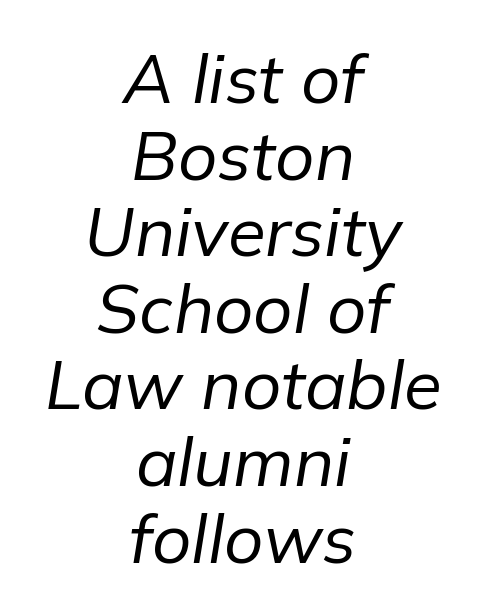
Typeset on center — no edge is straight. Style check: oblique. You could not count columns in this text — the font is proportionally spaced. Each new line begins almost immediately beneath the previous one.
